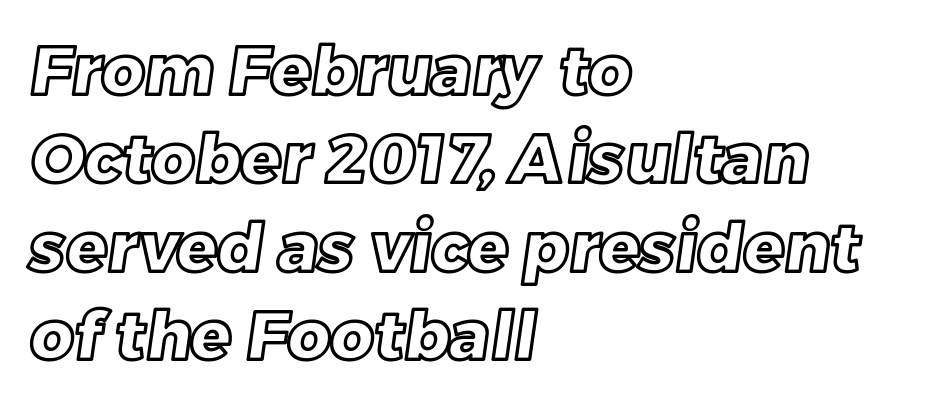
The image shows 67 px text type; set left-aligned, normal line spacing (1.32x), normal letter spacing, not underlined; a large x-height.
